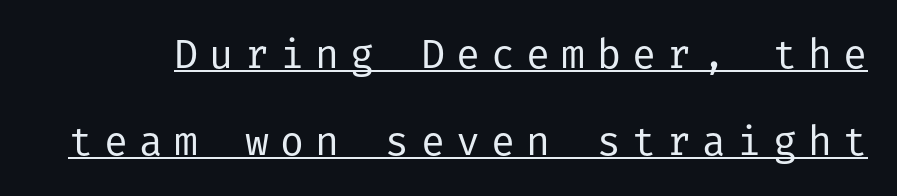
{"serif": "no", "italic": "no", "bold": "no", "weight": "regular", "width": "normal", "stroke_contrast": "low", "x_height": "medium", "underline": "yes", "line_spacing": "loose", "line_spacing_ratio": 2.17, "letter_spacing": "wide", "letter_spacing_em": 0.28, "glyph_px": 40}
